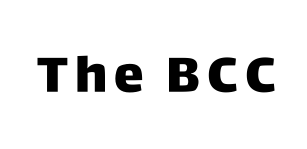
The image shows 50 px sans-serif type, upright; set not underlined; low stroke contrast and a large x-height.
